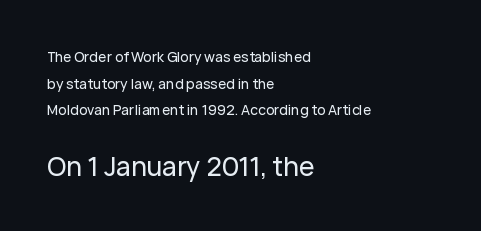
The face used here appears at its bigger size in the lower chunk. Check the space under the baseline: it is left empty. Glyph-to-glyph distance matches everyday printed text. Each line starts at the same left margin while the right side varies. Do the letters lean? They stand straight. Leading: increased.
